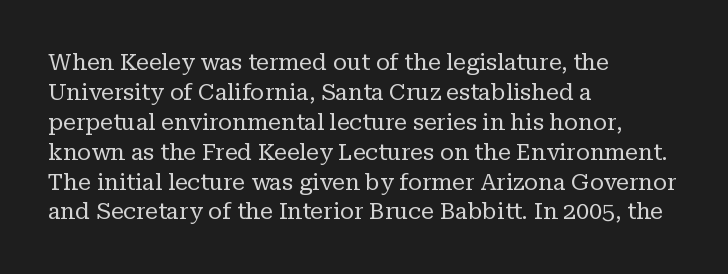
The lines are quadded left. The font sits on the lighter half of the weight spectrum, regular included. Tracking here is standard; glyphs follow each other at the usual distance. Italic? Not at all — the glyphs are vertical. Rule under the text: the space is simply empty.
